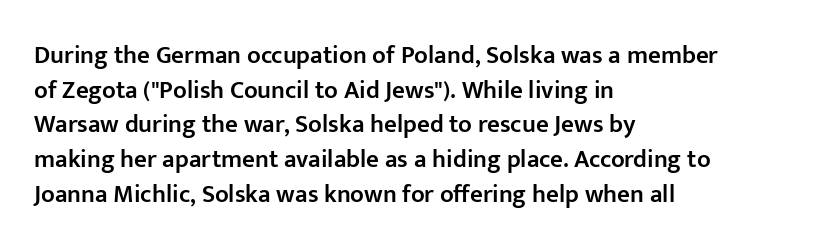
The image shows 25 px text type, upright; set left-aligned, normal line spacing (1.39x), normal letter spacing, not underlined.
